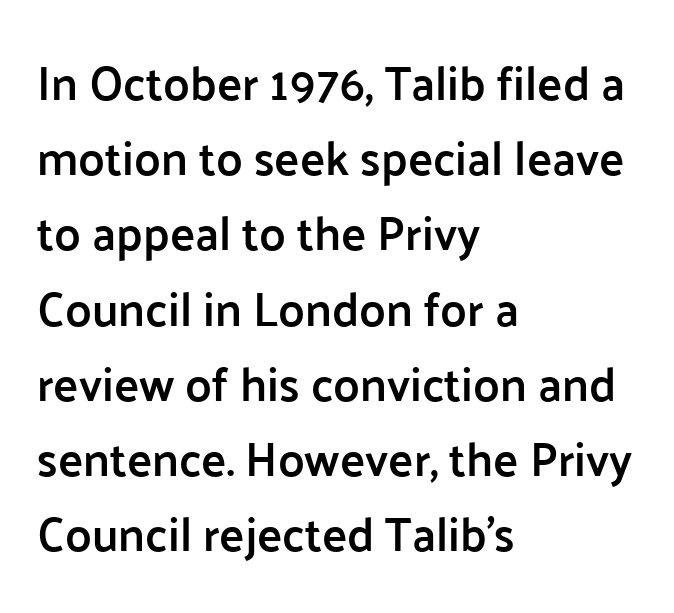
The image shows 47 px semibold sans-serif type, upright; set left-aligned, normal line spacing (1.6x), normal letter spacing, not underlined; low stroke contrast and a medium x-height.
